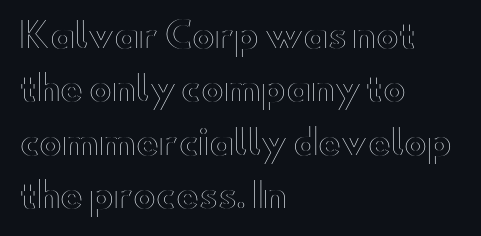
The image shows 34 px wide type, upright; set left-aligned, normal line spacing (1.57x), normal letter spacing, not underlined; a small x-height.
